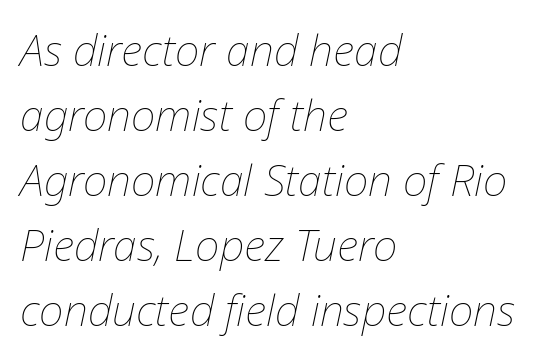
{"italic": "yes", "lean": "right", "slant_degrees": 12, "bold": "no", "weight": "thin", "width": "normal", "stroke_contrast": "low", "x_height": "medium", "monospaced": "no", "underline": "no", "align": "left", "line_spacing": "normal", "line_spacing_ratio": 1.51, "letter_spacing": "normal", "letter_spacing_em": 0.0, "glyph_px": 43}
